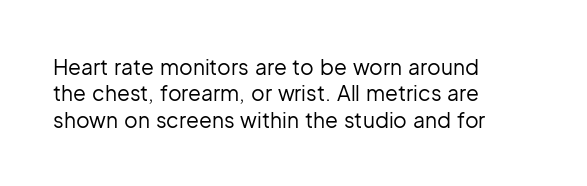
{"italic": "no", "bold": "no", "underline": "no", "align": "left", "line_spacing": "normal", "line_spacing_ratio": 1.26, "letter_spacing": "normal", "letter_spacing_em": 0.0, "glyph_px": 21}
